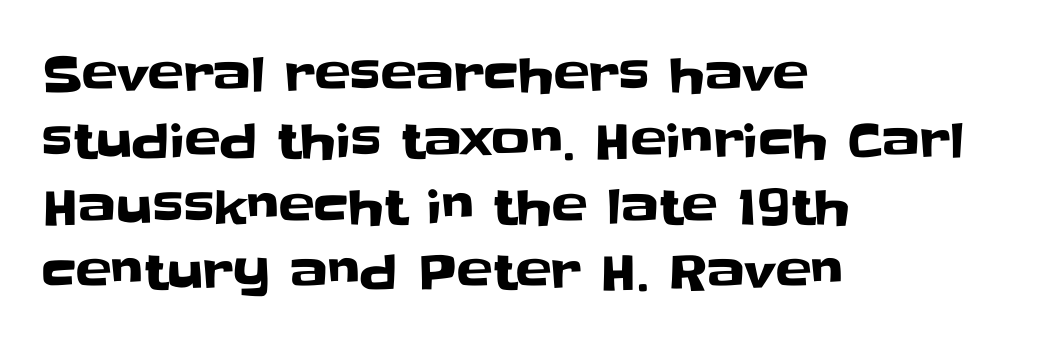
The image shows 48 px sans-serif type, upright; set left-aligned, normal line spacing (1.37x), normal letter spacing, not underlined; low stroke contrast and a large x-height.
